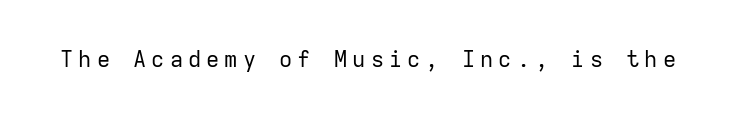
The image shows 22 px text type, upright; set unusually wide letter spacing (+0.23 em), not underlined.
